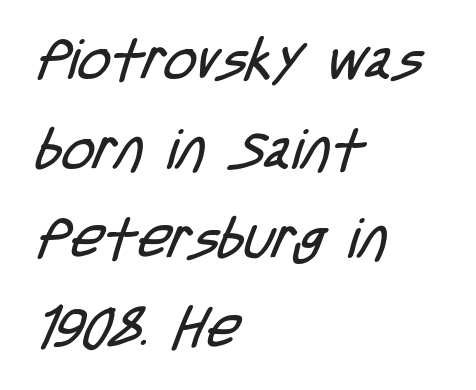
Q: Is the text bold? A: No.
Q: Is the typeface a serif or a sans-serif typeface? A: Sans-serif.
Q: Is the text underlined? A: No.
Q: How is the paragraph aligned? A: Left-aligned.
Q: Is the spacing between letters normal or unusually wide? A: Normal.
Q: Is the spacing between lines tight, normal or loose? A: Normal.
Q: Width (condensed, normal, or wide)? A: Condensed.
Q: Stroke contrast? A: Low.
Q: x-height? A: Large.
Q: Monospaced? A: No.
